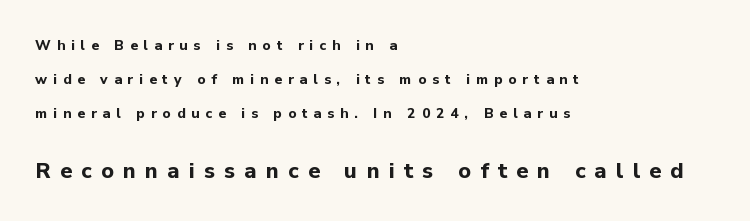
Q: Is the text bold? A: Yes.
Q: Is the text italic (slanted)? A: No, it is upright.
Q: Is the text underlined? A: No.
Q: How is the paragraph aligned? A: Left-aligned.
Q: Is the spacing between letters normal or unusually wide? A: Unusually wide.
Q: Is the spacing between lines tight, normal or loose? A: Loose.
Q: Which block of text is set in a larger size, the first (top) or the second (bottom)? A: The second (bottom) one.
